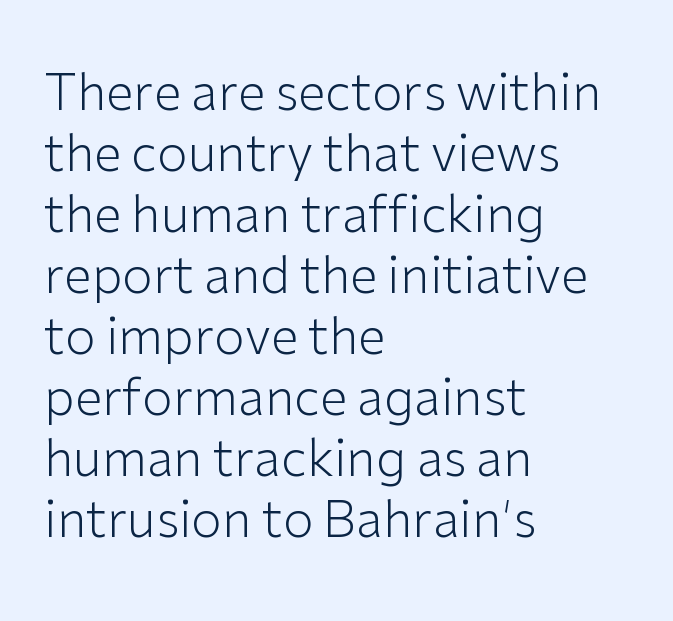
Every row of glyphs begins at an identical x-position on the left. Note the varied advance widths — an 'i' is clearly narrower than an 'm'. It's the straight-up-and-down kind of type. The area under the type is left untouched. These lines are composed in type without serifs.
